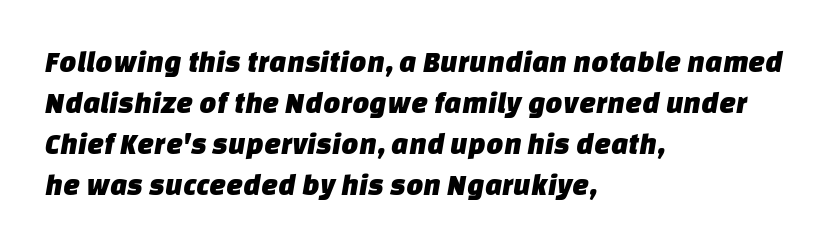
The lines in this sample share a left origin and differ only in where they stop. This sample uses a sans-serif face. A normal amount of white space separates one row of letters from the next. Each letter keeps its own natural width here, so spacing adapts to shape. Glance below the letters and you will spot only blank space.
